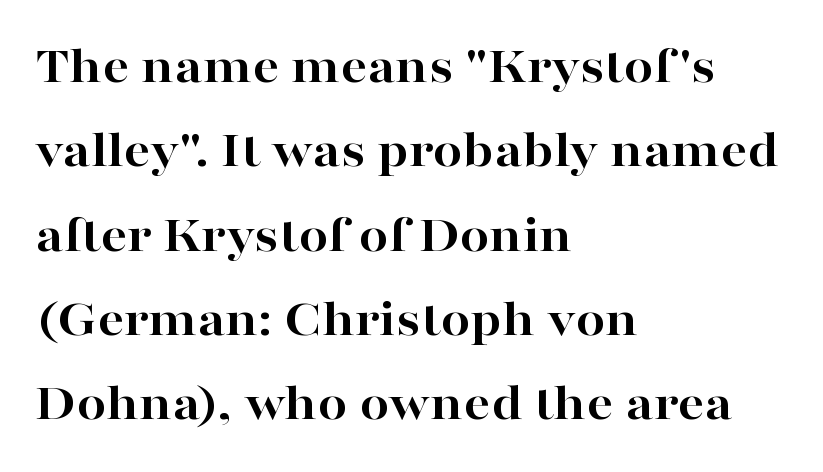
{"serif": "yes", "italic": "no", "bold": "yes", "weight": "bold", "width": "wide", "stroke_contrast": "high", "x_height": "medium", "monospaced": "no", "underline": "no", "align": "left", "line_spacing": "normal", "line_spacing_ratio": 1.59, "letter_spacing": "normal", "letter_spacing_em": 0.0, "glyph_px": 53}
